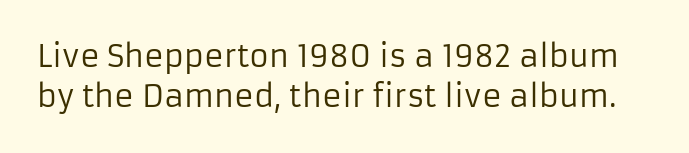
The letters sit at their default tracking, neither squeezed nor spread. Check under the words: just untouched page. Posture: vertical. Rows of type keep a routine distance in the vertical direction.
